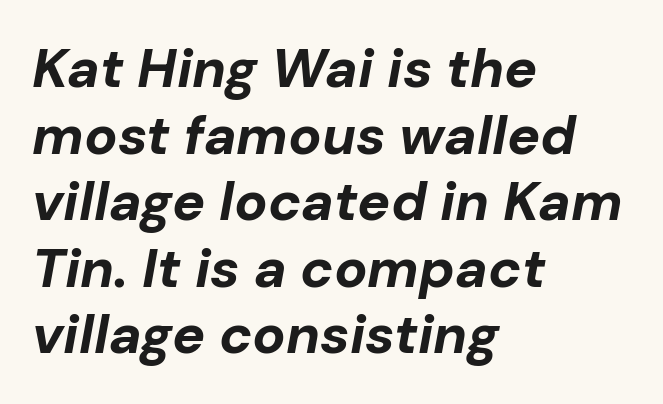
Q: Is the text bold? A: Yes.
Q: Is the text italic (slanted)? A: Yes, it leans right by about 10 degrees.
Q: Is the text underlined? A: No.
Q: How is the paragraph aligned? A: Left-aligned.
Q: Is the spacing between letters normal or unusually wide? A: Normal.
Q: Width (condensed, normal, or wide)? A: Normal.
Q: Stroke contrast? A: Low.
Q: x-height? A: Medium.
Q: Monospaced? A: No.
